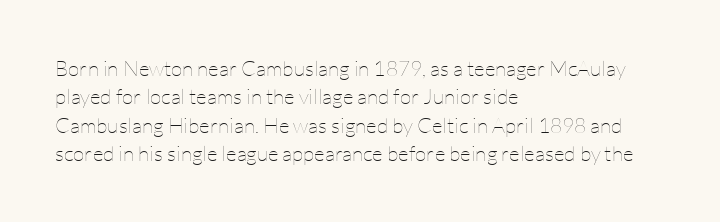
The image shows 21 px text type, upright; set left-aligned, normal line spacing (1.35x), normal letter spacing, not underlined.
